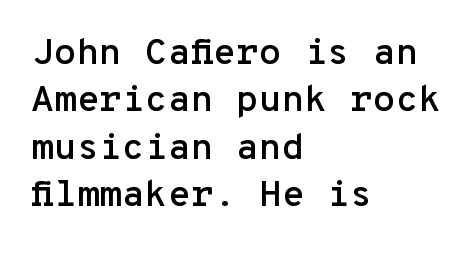
{"serif": "no", "italic": "no", "width": "normal", "stroke_contrast": "low", "x_height": "medium", "monospaced": "yes", "underline": "no", "align": "left", "line_spacing": "normal", "line_spacing_ratio": 1.28, "letter_spacing": "normal", "letter_spacing_em": 0.0, "glyph_px": 37}
